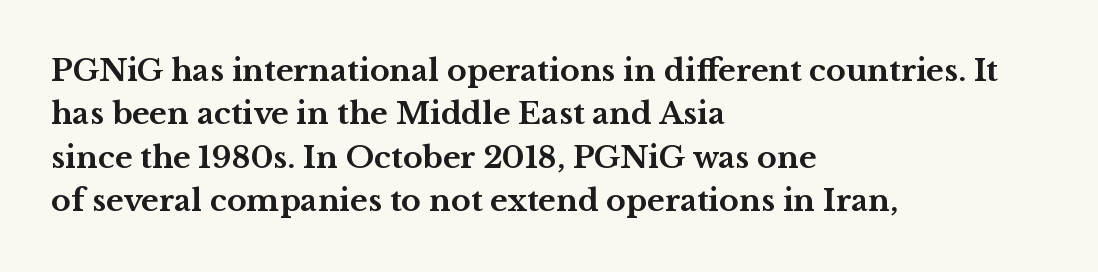
The area under the type is left untouched. The axis of the letterforms is exactly vertical. Every row of glyphs begins at an identical x-position on the left. Old-style or modern, the face here clearly has serifs.
